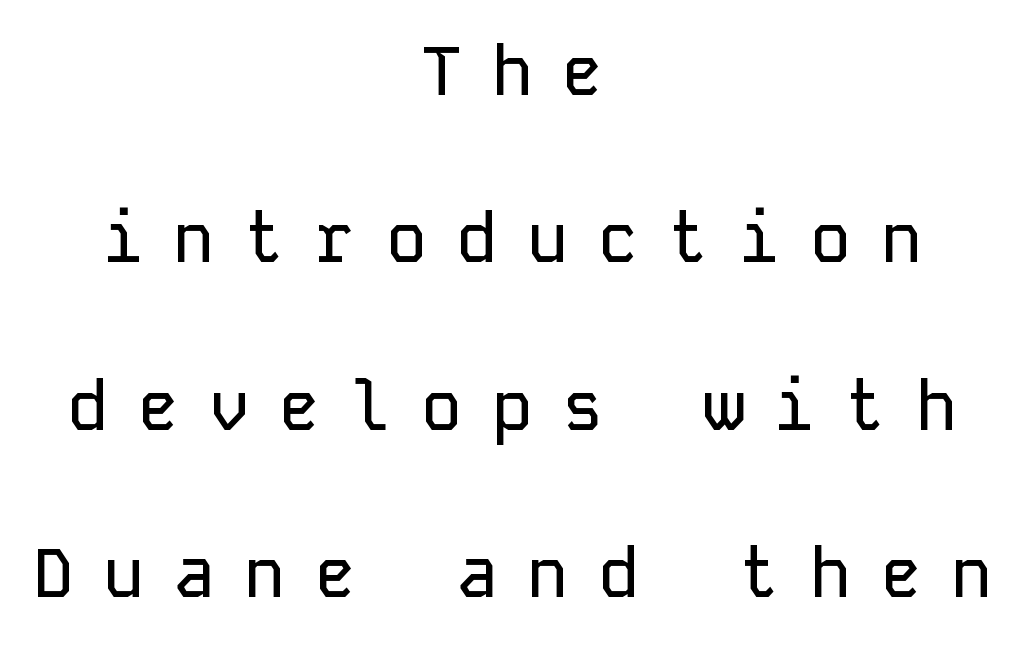
Q: Is the text italic (slanted)? A: No, it is upright.
Q: Is the typeface a serif or a sans-serif typeface? A: Sans-serif.
Q: Is the text underlined? A: No.
Q: How is the paragraph aligned? A: Centered.
Q: Is the spacing between letters normal or unusually wide? A: Unusually wide.
Q: Is the spacing between lines tight, normal or loose? A: Loose.
Q: Width (condensed, normal, or wide)? A: Normal.
Q: Stroke contrast? A: Low.
Q: x-height? A: Medium.
Q: Monospaced? A: Yes.
